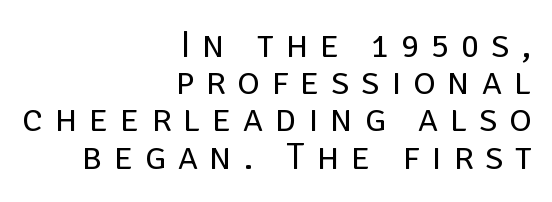
Q: Is the text bold? A: No.
Q: Is the text italic (slanted)? A: No, it is upright.
Q: Is the typeface a serif or a sans-serif typeface? A: Sans-serif.
Q: Is the text underlined? A: No.
Q: How is the paragraph aligned? A: Right-aligned.
Q: Is the spacing between letters normal or unusually wide? A: Unusually wide.
Q: Is the spacing between lines tight, normal or loose? A: Tight.
Q: Width (condensed, normal, or wide)? A: Normal.
Q: Stroke contrast? A: Low.
Q: x-height? A: Large.
Q: Monospaced? A: No.
